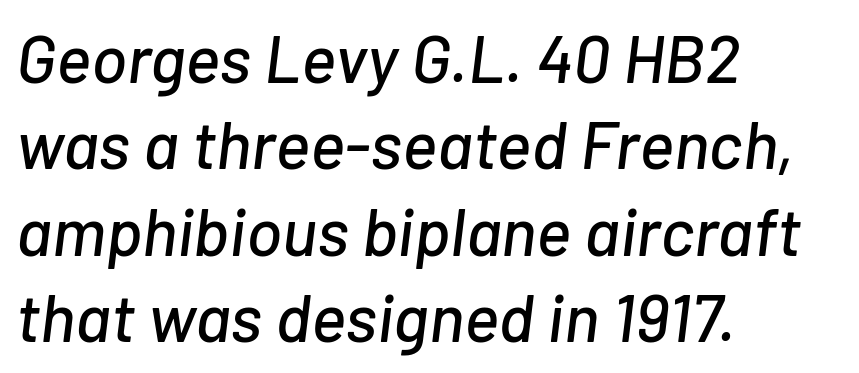
Q: Is the text italic (slanted)? A: Yes, it leans right by about 7 degrees.
Q: Is the text underlined? A: No.
Q: How is the paragraph aligned? A: Left-aligned.
Q: Is the spacing between letters normal or unusually wide? A: Normal.
Q: Is the spacing between lines tight, normal or loose? A: Normal.
Q: Width (condensed, normal, or wide)? A: Normal.
Q: Stroke contrast? A: Low.
Q: x-height? A: Medium.
Q: Monospaced? A: No.
